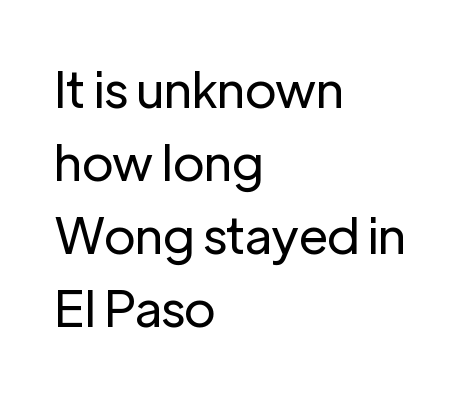
The image shows 50 px regular-weight sans-serif type, upright; set left-aligned, normal line spacing (1.46x), normal letter spacing, not underlined; low stroke contrast and a medium x-height.
